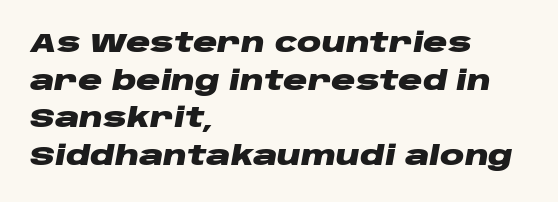
Rendered with sloped, italic letterforms. On the weight axis this lands at bold, roughly 700. The rag falls on the right side of this text block. Students, observe: this is what conventionally led text looks like. How are the letters spaced? Ordinarily, with no added tracking. The passage shown is not underscored anywhere.
